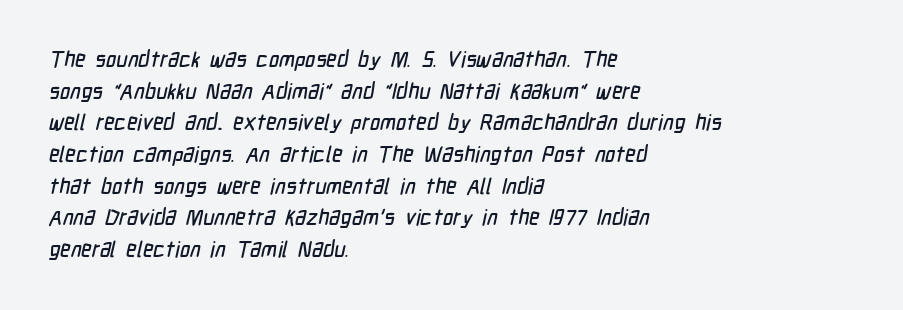
Typeset ragged right — the left edge is the straight one. In terms of letterspacing, this is plain default setting. Lines of text with bare space underneath. Horizontal bands of white between lines are of average thickness.
